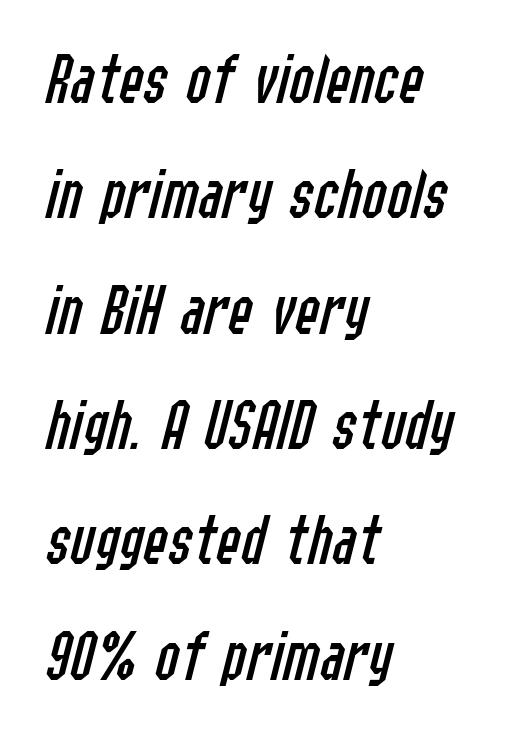
On a weight scale, this lands at 450 or below. These lines sit exactly where default settings would place them. These lines were composed using italics. Character widths vary here, with narrow letters taking less room than wide ones. Honestly, there is no underline to notice here at all.
